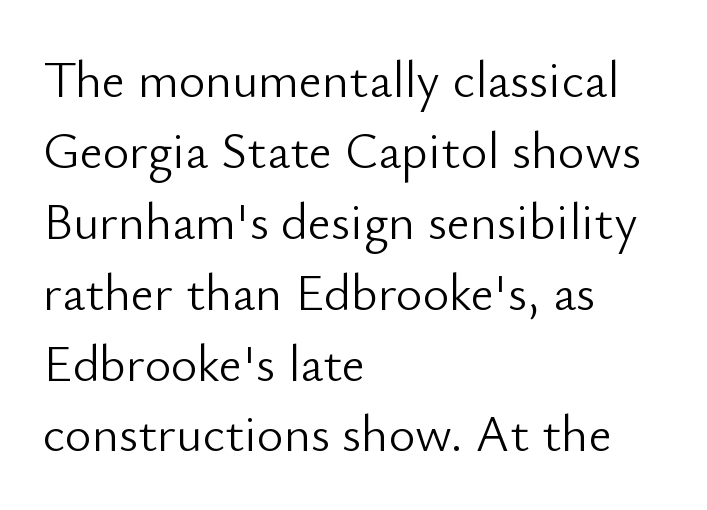
Nobody drew a line under any word here. The typeface has the unassuming heft of standard copy or less. The vertical gap from one line to the next is medium. Visually the block forms a straight wall on the left and a jagged coastline on the right. Standard letterfit; no display-style spreading of the glyphs. The rendering uses natural spacing where letterforms have individual widths.
